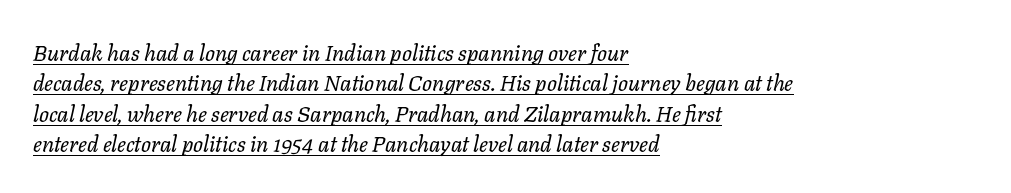
{"italic": "yes", "lean": "right", "slant_degrees": 11, "bold": "no", "underline": "yes", "align": "left", "line_spacing": "normal", "line_spacing_ratio": 1.38, "letter_spacing": "normal", "letter_spacing_em": 0.0, "glyph_px": 22}
